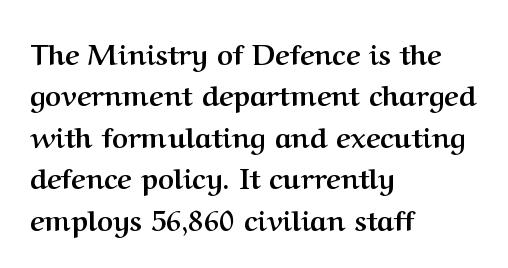
Q: Is the text bold? A: Yes.
Q: Is the text italic (slanted)? A: No, it is upright.
Q: Is the typeface a serif or a sans-serif typeface? A: Serif.
Q: Is the text underlined? A: No.
Q: How is the paragraph aligned? A: Left-aligned.
Q: Is the spacing between letters normal or unusually wide? A: Normal.
Q: Is the spacing between lines tight, normal or loose? A: Normal.
Q: Width (condensed, normal, or wide)? A: Normal.
Q: Stroke contrast? A: Medium.
Q: x-height? A: Medium.
Q: Monospaced? A: No.
